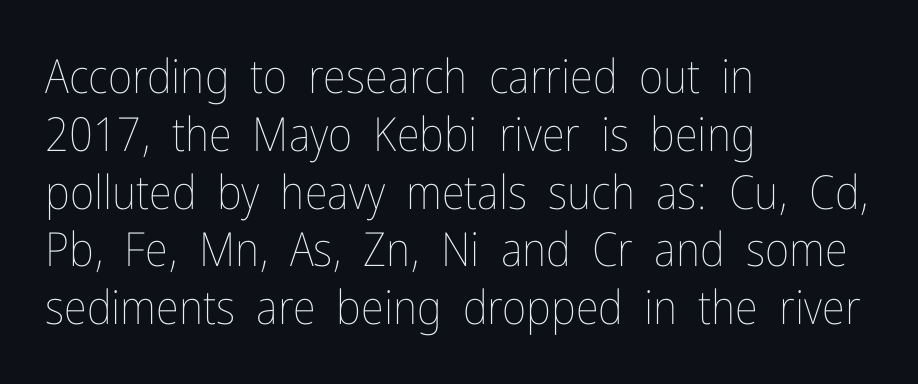
Q: Is the text bold? A: No.
Q: Is the text italic (slanted)? A: No, it is upright.
Q: Is the text underlined? A: No.
Q: How is the paragraph aligned? A: Left-aligned.
Q: Is the spacing between letters normal or unusually wide? A: Normal.
Q: Width (condensed, normal, or wide)? A: Condensed.
Q: Stroke contrast? A: Low.
Q: x-height? A: Medium.
Q: Monospaced? A: No.
